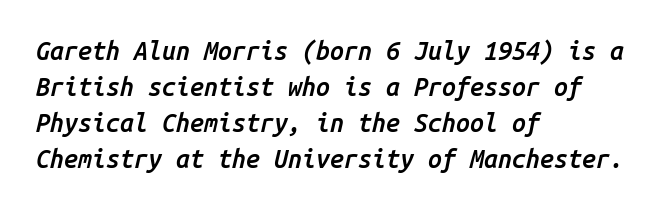
{"italic": "yes", "lean": "right", "slant_degrees": 14, "bold": "semi", "underline": "no", "align": "left", "line_spacing": "normal", "line_spacing_ratio": 1.44, "letter_spacing": "normal", "letter_spacing_em": 0.0, "glyph_px": 25}
